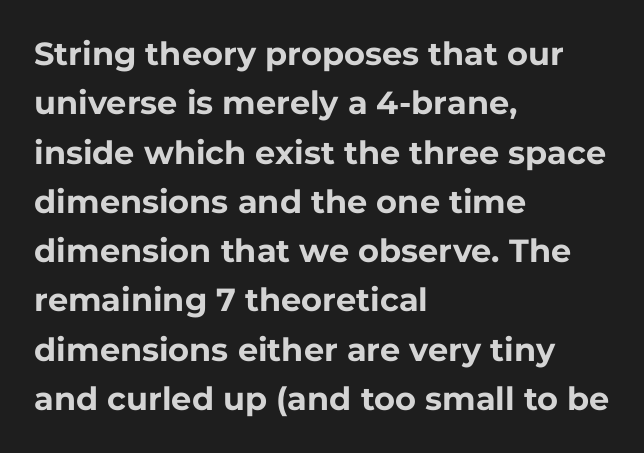
Q: Is the text bold? A: Yes.
Q: Is the text italic (slanted)? A: No, it is upright.
Q: Is the typeface a serif or a sans-serif typeface? A: Sans-serif.
Q: Is the text underlined? A: No.
Q: How is the paragraph aligned? A: Left-aligned.
Q: Is the spacing between letters normal or unusually wide? A: Normal.
Q: Is the spacing between lines tight, normal or loose? A: Normal.
Q: Width (condensed, normal, or wide)? A: Normal.
Q: Stroke contrast? A: Low.
Q: x-height? A: Medium.
Q: Monospaced? A: No.
